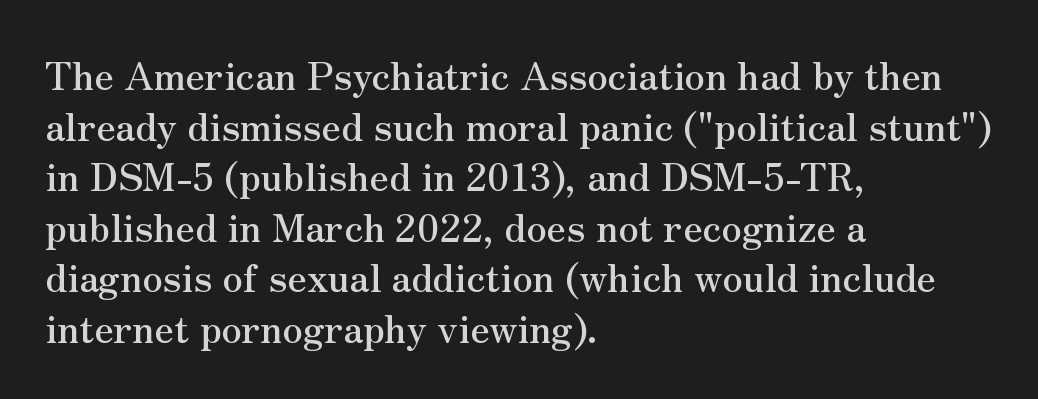
The image shows 38 px serif type, upright; set left-aligned, normal line spacing (1.33x), normal letter spacing, not underlined; medium stroke contrast and a small x-height.
